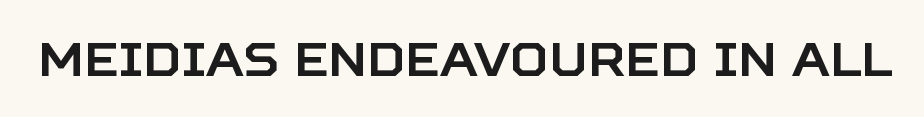
Q: Is the text italic (slanted)? A: No, it is upright.
Q: Is the typeface a serif or a sans-serif typeface? A: Sans-serif.
Q: Is the text underlined? A: No.
Q: Is the spacing between letters normal or unusually wide? A: Normal.
Q: Width (condensed, normal, or wide)? A: Normal.
Q: Stroke contrast? A: Low.
Q: x-height? A: Large.
Q: Monospaced? A: No.
